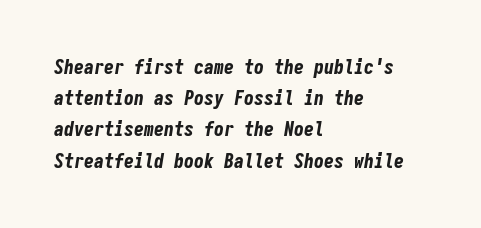
The image shows 20 px bold type, italic (leaning right); set left-aligned, normal line spacing (1.56x), normal letter spacing, not underlined.
